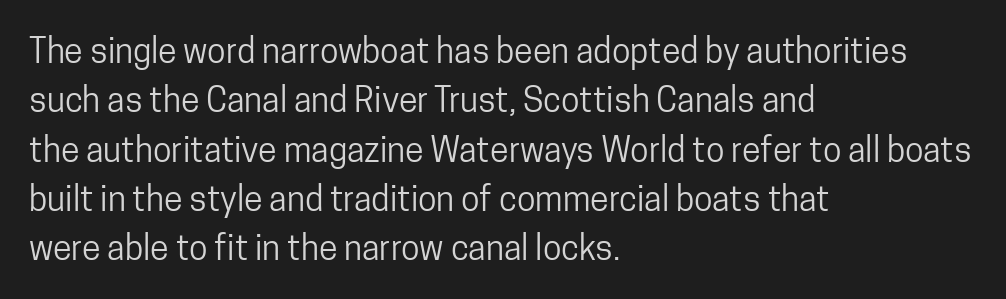
Q: Is the text bold? A: No.
Q: Is the text italic (slanted)? A: No, it is upright.
Q: Is the typeface a serif or a sans-serif typeface? A: Sans-serif.
Q: Is the text underlined? A: No.
Q: How is the paragraph aligned? A: Left-aligned.
Q: Is the spacing between letters normal or unusually wide? A: Normal.
Q: Is the spacing between lines tight, normal or loose? A: Normal.
Q: Width (condensed, normal, or wide)? A: Condensed.
Q: Stroke contrast? A: Low.
Q: x-height? A: Medium.
Q: Monospaced? A: No.
